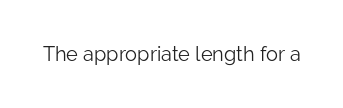
The image shows 20 px text type, upright; set normal letter spacing, not underlined.
